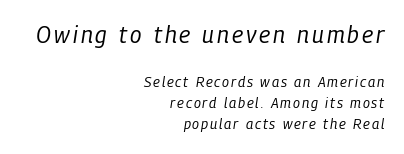
Q: Is the text bold? A: No.
Q: Is the text italic (slanted)? A: Yes, it leans right by about 9 degrees.
Q: Is the text underlined? A: No.
Q: How is the paragraph aligned? A: Right-aligned.
Q: Is the spacing between lines tight, normal or loose? A: Normal.
Q: Which block of text is set in a larger size, the first (top) or the second (bottom)? A: The first (top) one.
